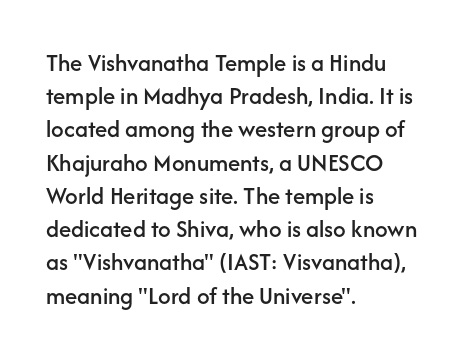
The image shows 25 px text type, upright; set left-aligned, normal line spacing (1.33x), normal letter spacing, not underlined.
